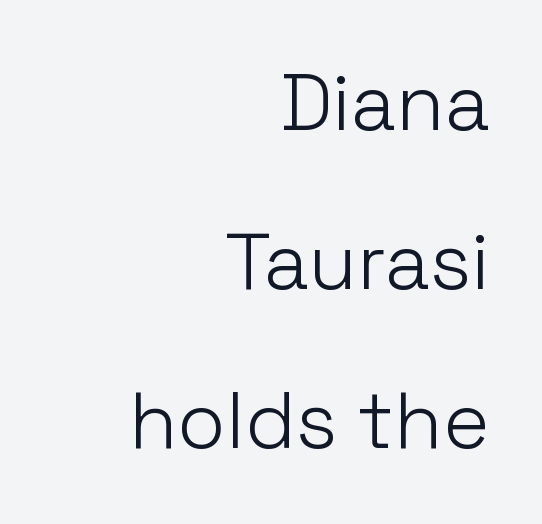
Horizontal bands of white between lines are thick stripes. Caption: standard tracking, unaltered. Varying glyph widths throughout — classic text-font behaviour. Check the space under the baseline: it is left empty. The font sits on the lighter half of the weight spectrum, regular included. A sans-serif font was chosen for this passage.
